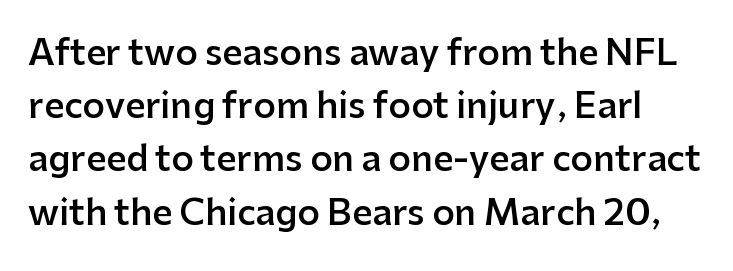
{"serif": "no", "italic": "no", "bold": "semi", "weight": "semibold", "width": "normal", "stroke_contrast": "low", "x_height": "medium", "monospaced": "no", "underline": "no", "line_spacing": "normal", "line_spacing_ratio": 1.52, "letter_spacing": "normal", "letter_spacing_em": 0.0, "glyph_px": 35}
